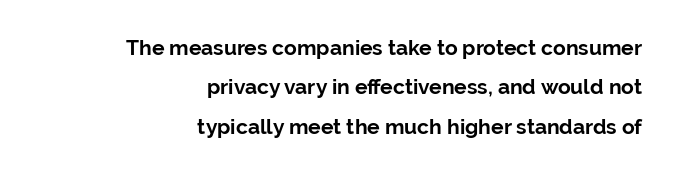
The image shows 21 px bold type, upright; set right-aligned, line spacing 1.87x, normal letter spacing, not underlined.
